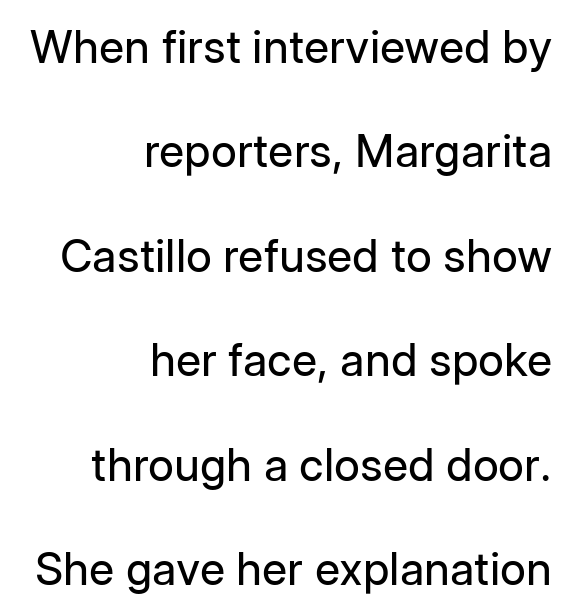
{"serif": "no", "italic": "no", "bold": "no", "weight": "regular", "width": "normal", "stroke_contrast": "low", "x_height": "medium", "monospaced": "no", "underline": "no", "align": "right", "line_spacing": "loose", "line_spacing_ratio": 2.32, "letter_spacing": "normal", "letter_spacing_em": 0.0, "glyph_px": 45}
